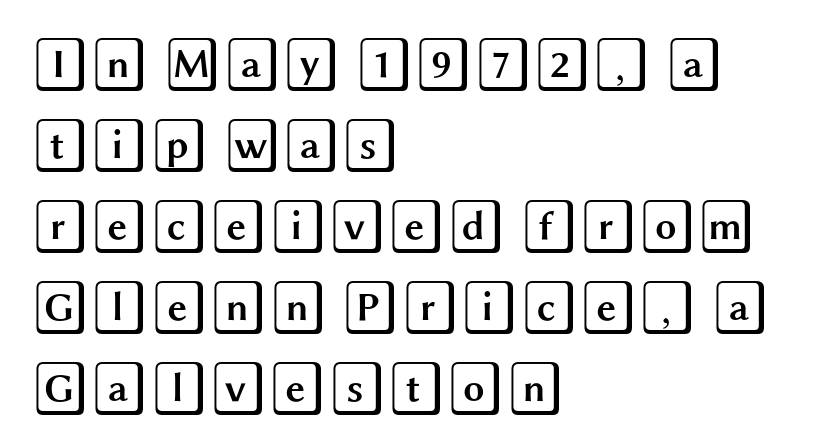
Q: Is the text italic (slanted)? A: No, it is upright.
Q: Is the text underlined? A: No.
Q: How is the paragraph aligned? A: Left-aligned.
Q: Is the spacing between letters normal or unusually wide? A: Normal.
Q: Is the spacing between lines tight, normal or loose? A: Normal.
Q: Width (condensed, normal, or wide)? A: Wide.
Q: x-height? A: Large.
